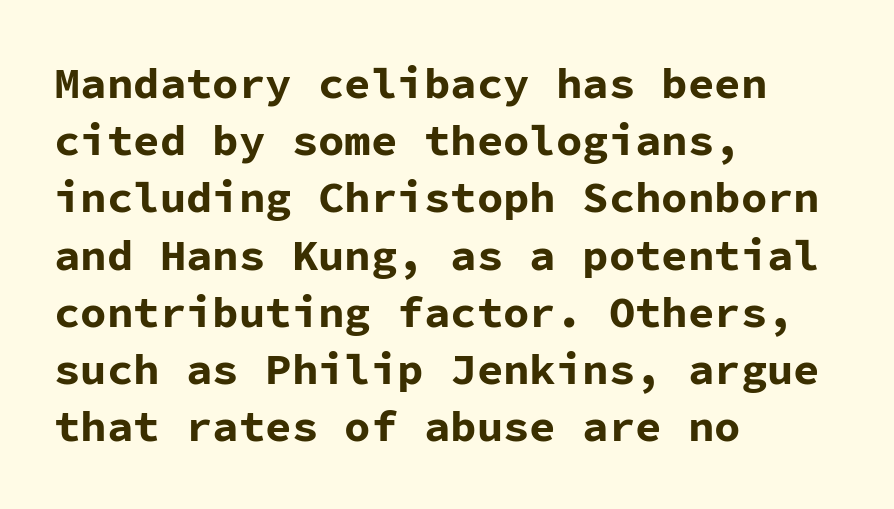
You'd pick this weight for a headline — it's a proper bold. The gaps between neighbouring characters are ordinary and unremarkable. The passage shown is typed in a monospace face where columns stay perfectly aligned. A classic flush-left, rag-right setting is used for this passage.
